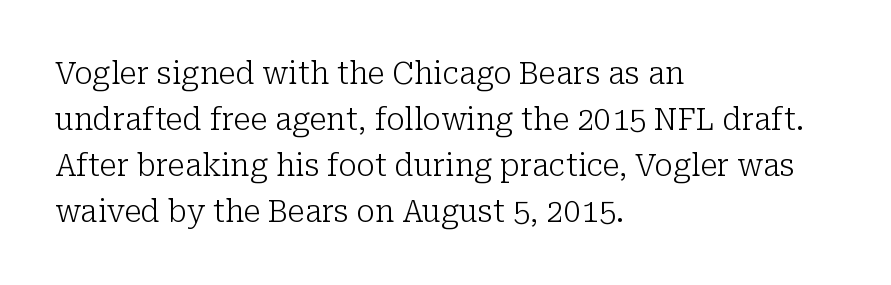
Q: Is the text bold? A: No.
Q: Is the text italic (slanted)? A: No, it is upright.
Q: Is the typeface a serif or a sans-serif typeface? A: Serif.
Q: Is the text underlined? A: No.
Q: How is the paragraph aligned? A: Left-aligned.
Q: Is the spacing between letters normal or unusually wide? A: Normal.
Q: Is the spacing between lines tight, normal or loose? A: Normal.
Q: Width (condensed, normal, or wide)? A: Normal.
Q: Stroke contrast? A: Low.
Q: x-height? A: Medium.
Q: Monospaced? A: No.
